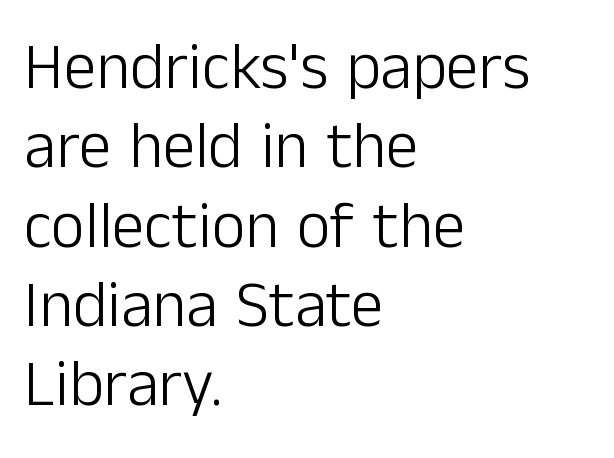
The image shows 65 px light sans-serif type, upright; set left-aligned, line spacing 1.22x, normal letter spacing, not underlined; low stroke contrast and a medium x-height.
